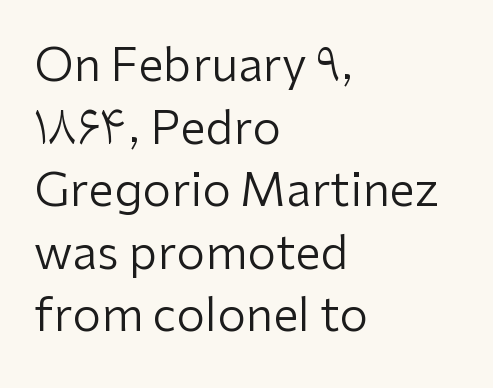
Q: Is the text bold? A: No.
Q: Is the text italic (slanted)? A: No, it is upright.
Q: Is the typeface a serif or a sans-serif typeface? A: Sans-serif.
Q: Is the text underlined? A: No.
Q: How is the paragraph aligned? A: Left-aligned.
Q: Is the spacing between letters normal or unusually wide? A: Normal.
Q: Is the spacing between lines tight, normal or loose? A: Normal.
Q: Width (condensed, normal, or wide)? A: Normal.
Q: Stroke contrast? A: Low.
Q: x-height? A: Medium.
Q: Monospaced? A: No.
